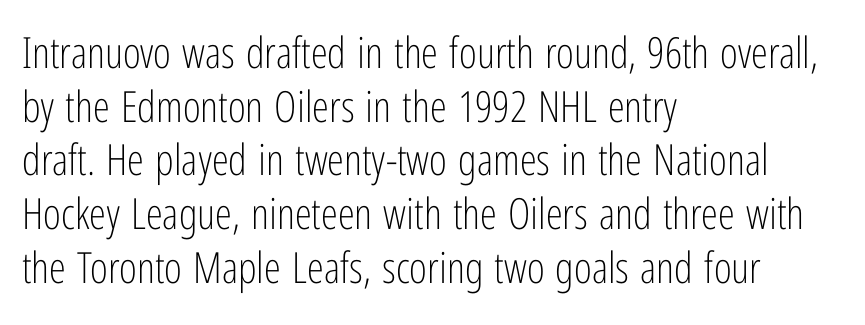
Check under the words: just untouched page. Each letter keeps its own natural width here, so spacing adapts to shape. A normal amount of white space separates one row of letters from the next. The letters look calm and open, with moderate or lighter stems. In CSS terms this would be text-align: left.
